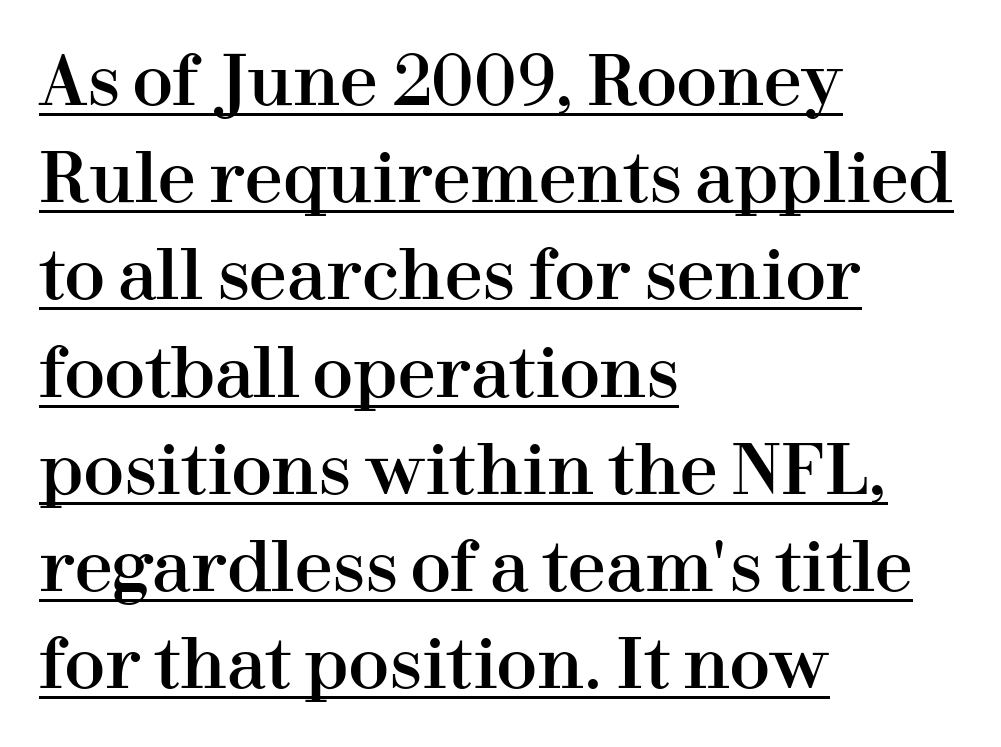
{"serif": "yes", "italic": "no", "width": "normal", "stroke_contrast": "high", "x_height": "medium", "monospaced": "no", "underline": "yes", "align": "left", "line_spacing": "normal", "line_spacing_ratio": 1.43, "letter_spacing": "normal", "letter_spacing_em": 0.0, "glyph_px": 68}
